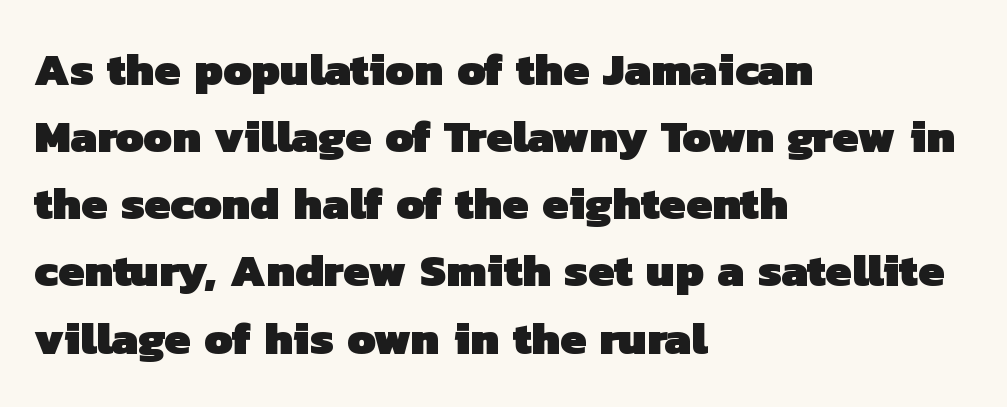
{"serif": "no", "bold": "yes", "weight": "heavy", "width": "normal", "stroke_contrast": "low", "x_height": "medium", "monospaced": "no", "underline": "no", "align": "left", "line_spacing": "normal", "line_spacing_ratio": 1.46, "letter_spacing": "normal", "letter_spacing_em": 0.0, "glyph_px": 46}
